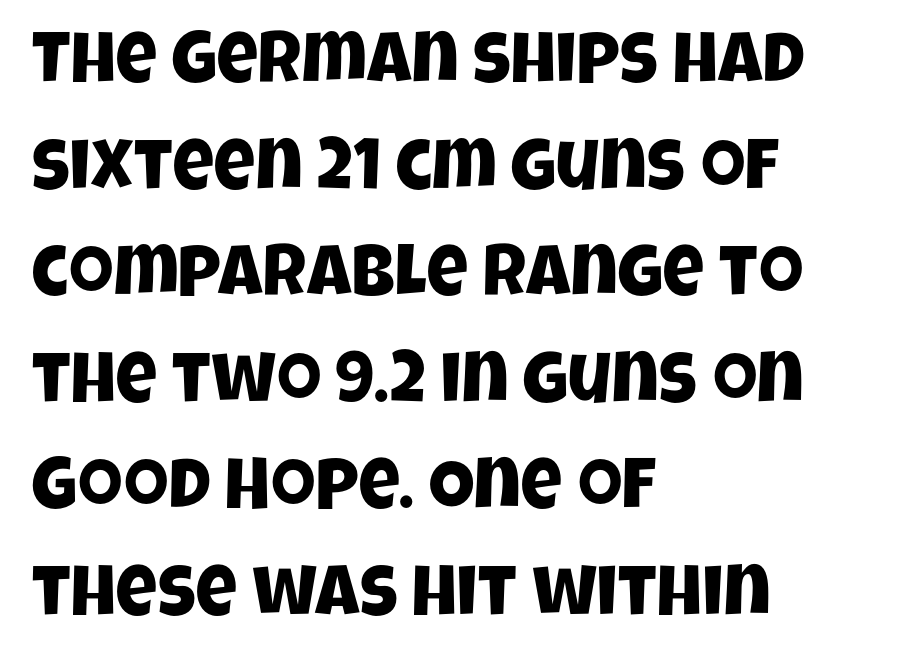
These lines keep a tight, regular rhythm from letter to letter. What kind of face is this? One without serifs — a sans. Spacing verdict: proportional, widths tailored to each character. The lines sit at an ordinary, default distance from one another. Left-aligned paragraph, ragged on the right.
